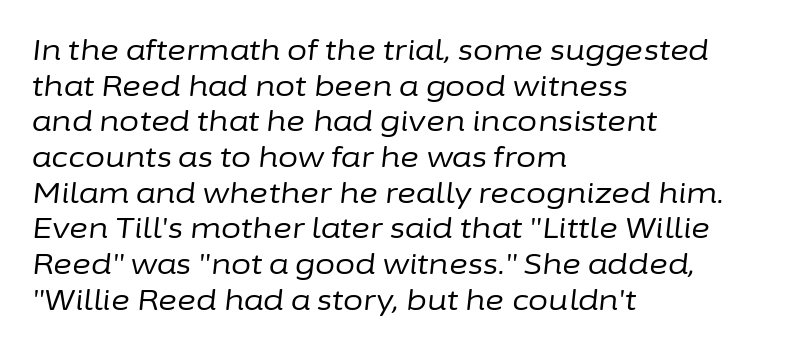
{"italic": "yes", "lean": "right", "slant_degrees": 6, "bold": "no", "weight": "regular", "width": "normal", "stroke_contrast": "low", "x_height": "medium", "monospaced": "no", "underline": "no", "align": "left", "line_spacing_ratio": 1.23, "letter_spacing": "normal", "letter_spacing_em": 0.0, "glyph_px": 29}
